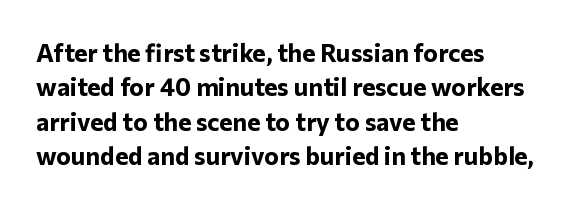
The image shows 25 px bold type, upright; set left-aligned, normal line spacing (1.38x), normal letter spacing, not underlined.
